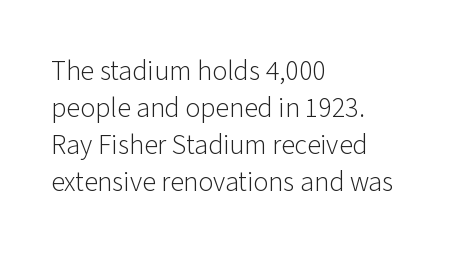
The image shows 28 px light sans-serif type, upright; set left-aligned, normal line spacing (1.32x), normal letter spacing, not underlined; low stroke contrast and a medium x-height.
